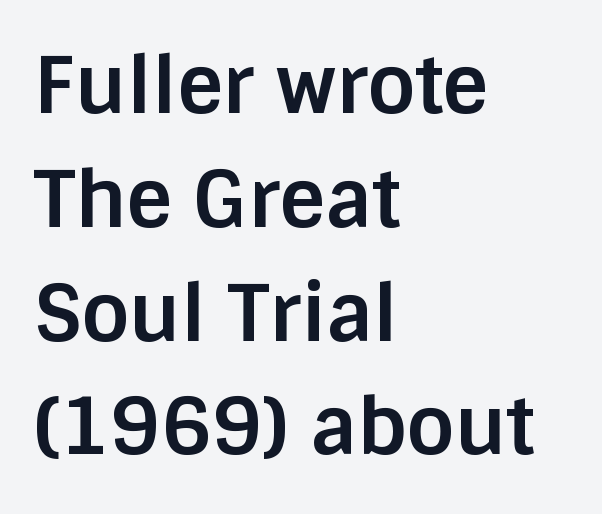
{"serif": "no", "italic": "no", "bold": "yes", "weight": "bold", "width": "normal", "stroke_contrast": "low", "x_height": "large", "monospaced": "no", "underline": "no", "align": "left", "line_spacing": "normal", "line_spacing_ratio": 1.44, "letter_spacing": "normal", "letter_spacing_em": 0.0, "glyph_px": 79}
